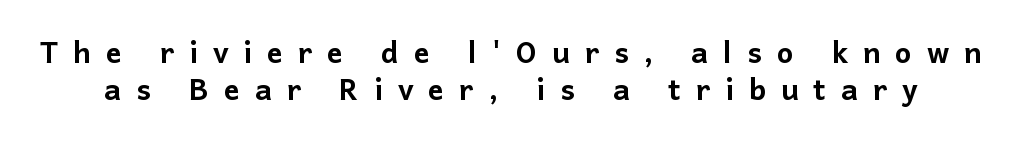
The designer went with a sans here, leaving each stem footless. Designer's note — italics off, roman on. These lines are rendered in a variable-pitch font. Honestly, the letter spacing is so wide it's the main thing you notice.
